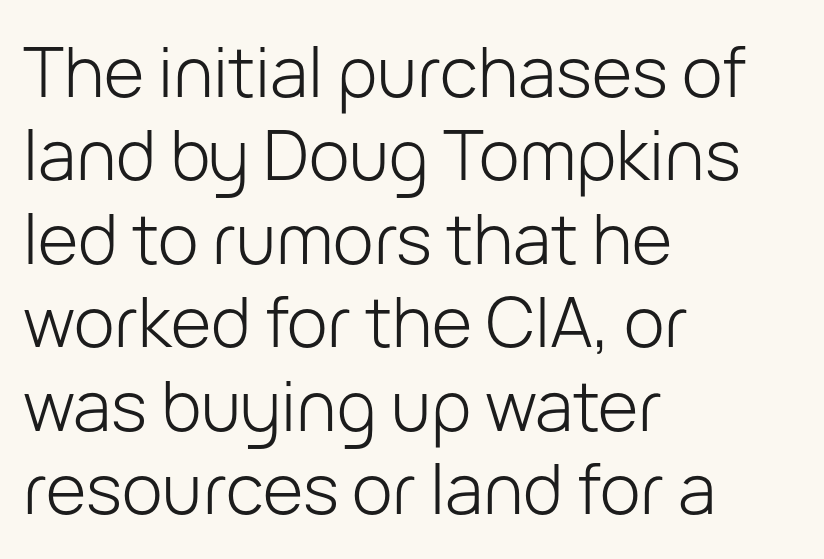
{"serif": "no", "italic": "no", "bold": "no", "weight": "light", "width": "normal", "stroke_contrast": "low", "x_height": "medium", "monospaced": "no", "underline": "no", "align": "left", "line_spacing_ratio": 1.21, "letter_spacing": "normal", "letter_spacing_em": 0.0, "glyph_px": 69}
